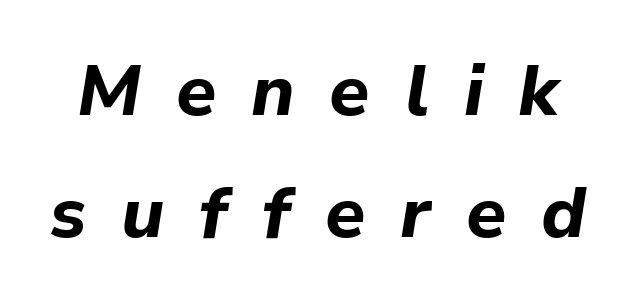
The image shows 72 px bold type, italic (leaning right); set normal line spacing (1.7x), unusually wide letter spacing (+0.48 em), not underlined; low stroke contrast and a medium x-height.
